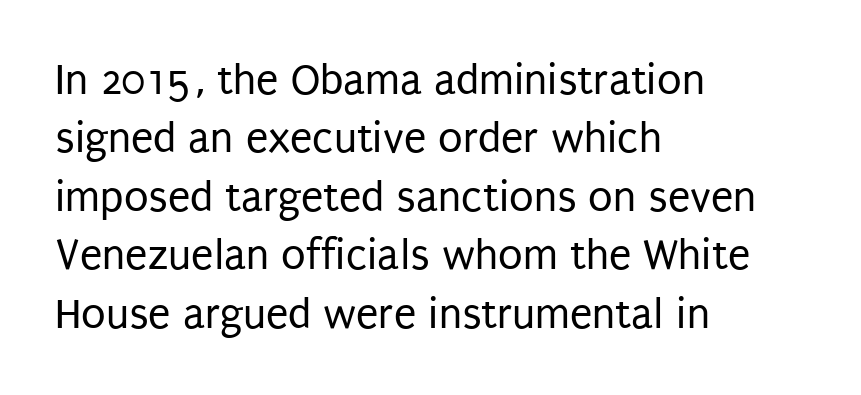
Q: Is the text bold? A: No.
Q: Is the text italic (slanted)? A: No, it is upright.
Q: Is the typeface a serif or a sans-serif typeface? A: Sans-serif.
Q: Is the text underlined? A: No.
Q: How is the paragraph aligned? A: Left-aligned.
Q: Is the spacing between letters normal or unusually wide? A: Normal.
Q: Is the spacing between lines tight, normal or loose? A: Normal.
Q: Width (condensed, normal, or wide)? A: Condensed.
Q: Stroke contrast? A: Low.
Q: x-height? A: Large.
Q: Monospaced? A: No.
